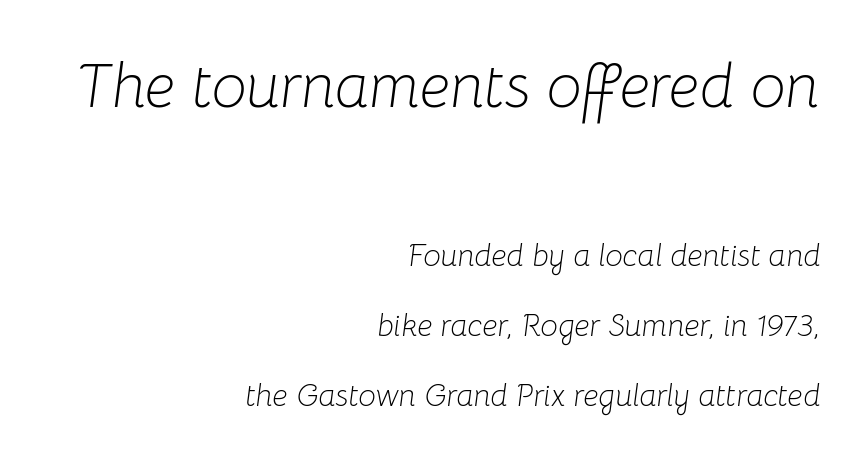
Q: Is the text bold? A: No.
Q: Is the text italic (slanted)? A: Yes, it leans right by about 8 degrees.
Q: Is the text underlined? A: No.
Q: How is the paragraph aligned? A: Right-aligned.
Q: Is the spacing between letters normal or unusually wide? A: Normal.
Q: Is the spacing between lines tight, normal or loose? A: Loose.
Q: Which block of text is set in a larger size, the first (top) or the second (bottom)? A: The first (top) one.
Q: Width (condensed, normal, or wide)? A: Normal.
Q: Stroke contrast? A: Low.
Q: x-height? A: Medium.
Q: Monospaced? A: No.
